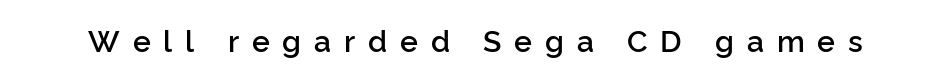
The image shows 30 px semibold sans-serif type, upright; set unusually wide letter spacing (+0.43 em), not underlined; low stroke contrast and a medium x-height.
